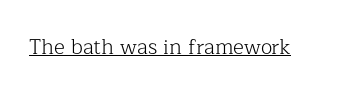
The image shows 21 px text type, upright; set normal letter spacing, underlined.
